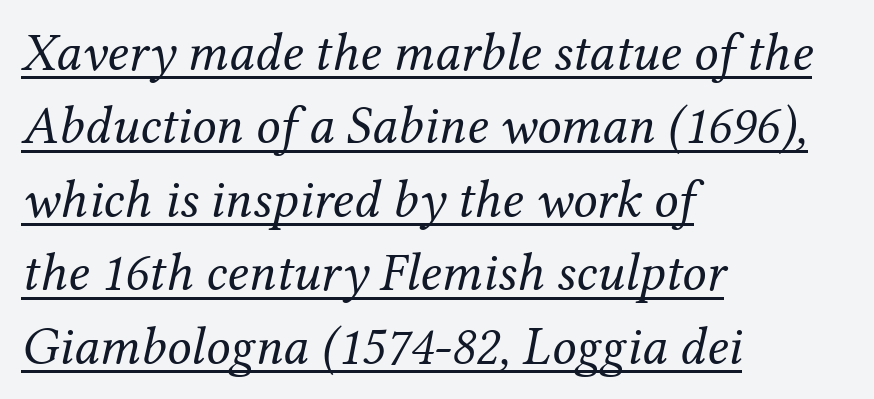
Notice how descenders clear the ascenders below comfortably — that's standard leading. Varying glyph widths throughout — classic text-font behaviour. Line beginnings align vertically; line endings do not. No heavy texture on the line: the type isn't bold. Words appear dense and cohesive because spacing is normal.
